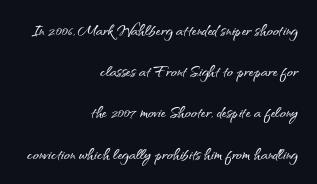
{"underline": "no", "align": "right", "line_spacing": "loose", "line_spacing_ratio": 2.06, "letter_spacing": "normal", "letter_spacing_em": 0.0, "glyph_px": 20}
